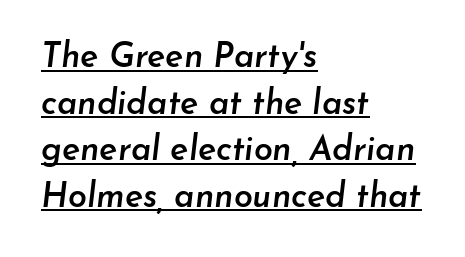
{"italic": "yes", "lean": "right", "slant_degrees": 7, "bold": "semi", "weight": "semibold", "width": "normal", "stroke_contrast": "low", "x_height": "small", "monospaced": "no", "underline": "yes", "align": "left", "line_spacing": "normal", "line_spacing_ratio": 1.37, "letter_spacing": "normal", "letter_spacing_em": 0.0, "glyph_px": 34}
